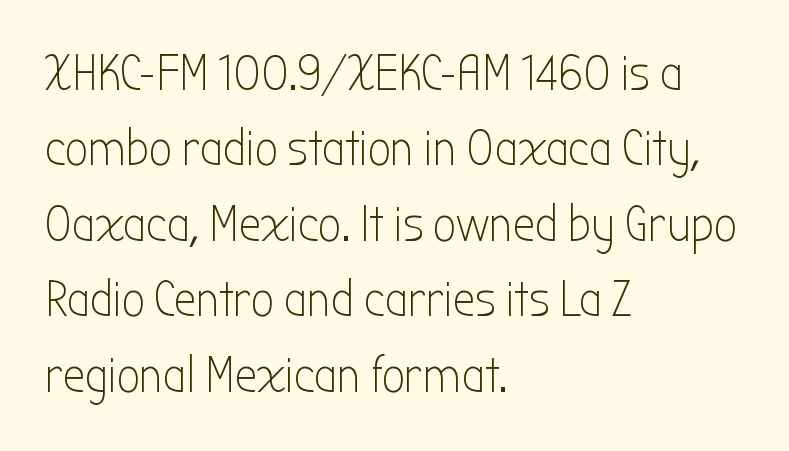
Is the letter spacing exaggerated? No — it looks like the ordinary default. The passage shown is typed in a proportional face where columns would drift. Font category for this specimen: sans-serif. This sample keeps an unexceptional amount of space between lines. The face looks like a standard text weight, possibly lighter. No italicization has been applied; the sample stays upright.
